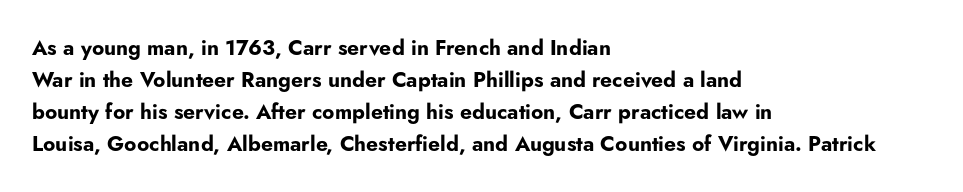
{"italic": "no", "bold": "yes", "underline": "no", "align": "left", "line_spacing": "normal", "line_spacing_ratio": 1.53, "letter_spacing": "normal", "letter_spacing_em": 0.0, "glyph_px": 21}
